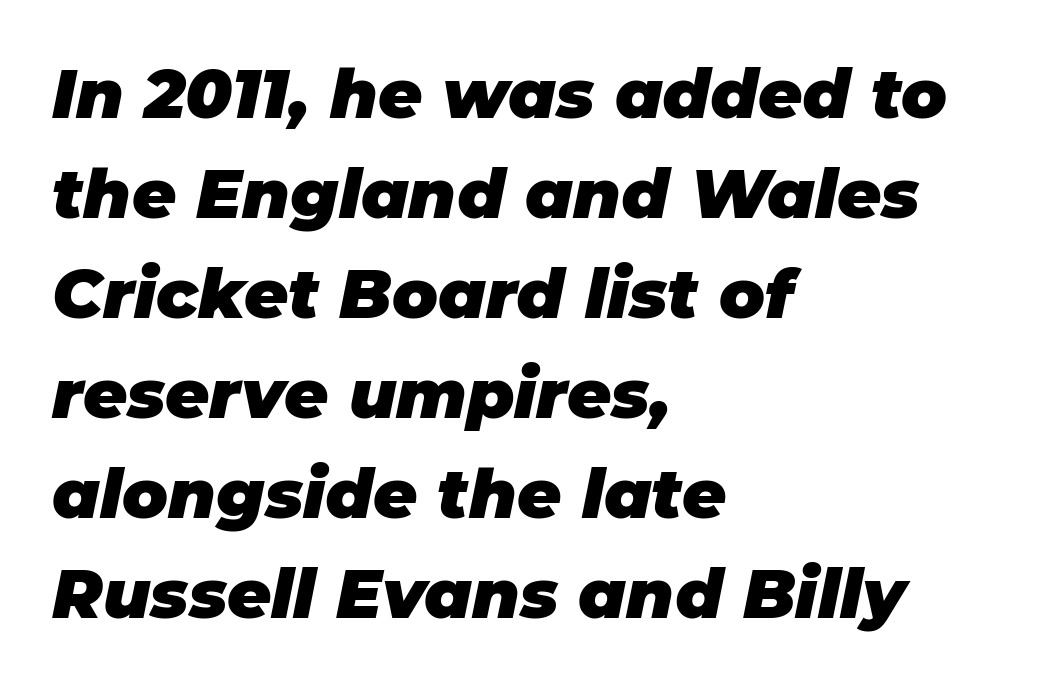
These lines sit exactly where default settings would place them. When letters slant like this, we call the style italic. Casual observation: everything's shoved over to the left. Students, note that the glyphs here touch the page at normal intervals. Descenders hang freely into open space.
